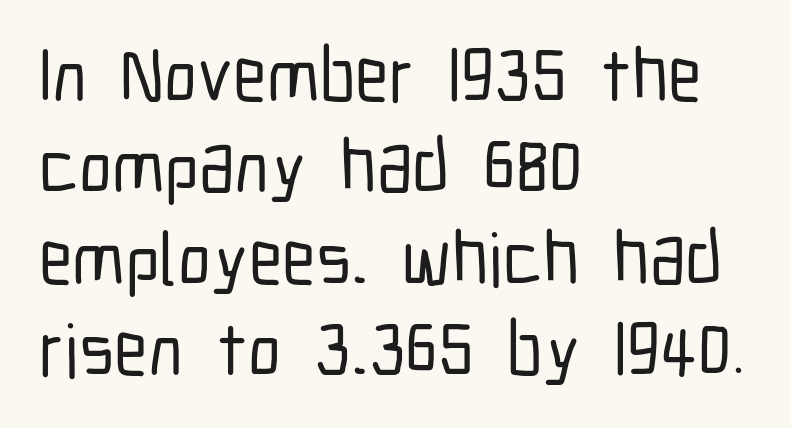
These lines are rendered in a variable-pitch font. Horizontally, the lines are justified to the leading edge only. A bare baseline throughout the passage. What stands out about the letter spacing? Nothing — it is the standard amount.
